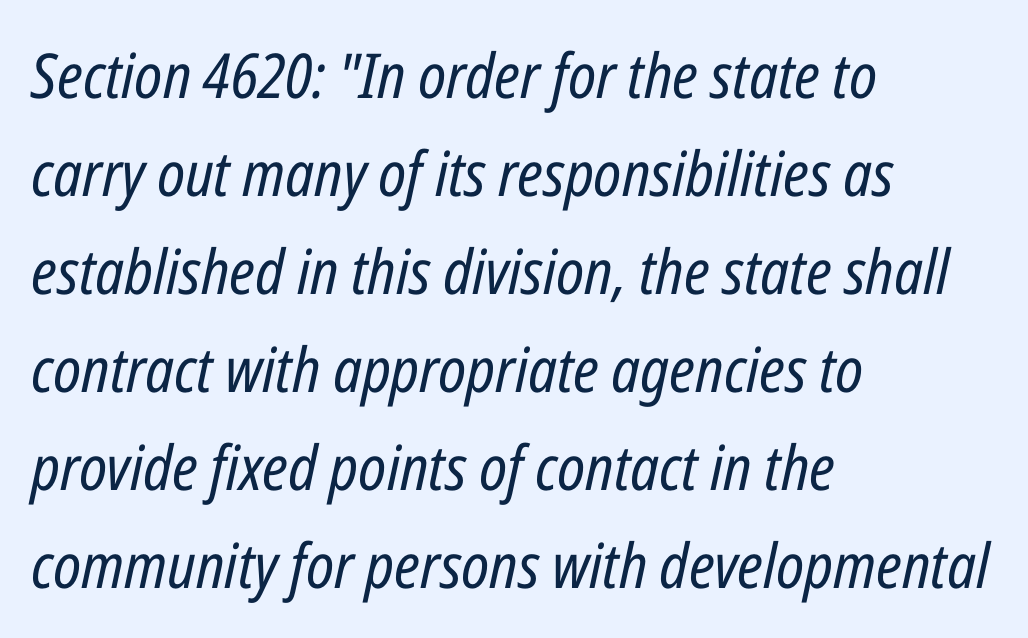
{"italic": "yes", "lean": "right", "slant_degrees": 12, "bold": "no", "weight": "regular", "width": "condensed", "stroke_contrast": "low", "x_height": "medium", "monospaced": "no", "underline": "no", "align": "left", "line_spacing": "normal", "line_spacing_ratio": 1.58, "letter_spacing": "normal", "letter_spacing_em": 0.0, "glyph_px": 62}
